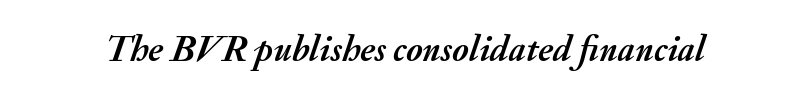
{"italic": "yes", "lean": "right", "slant_degrees": 20, "bold": "yes", "weight": "semibold", "width": "normal", "stroke_contrast": "medium", "x_height": "small", "monospaced": "no", "underline": "no", "letter_spacing": "normal", "letter_spacing_em": 0.0, "glyph_px": 36}
